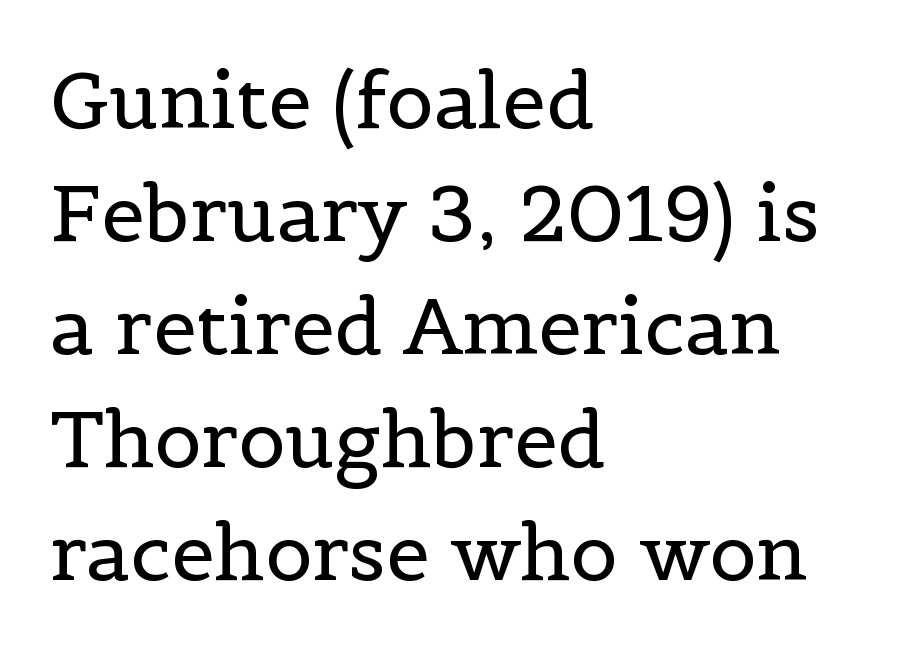
Q: Is the text bold? A: No.
Q: Is the text italic (slanted)? A: No, it is upright.
Q: Is the typeface a serif or a sans-serif typeface? A: Serif.
Q: Is the text underlined? A: No.
Q: How is the paragraph aligned? A: Left-aligned.
Q: Is the spacing between letters normal or unusually wide? A: Normal.
Q: Is the spacing between lines tight, normal or loose? A: Normal.
Q: Width (condensed, normal, or wide)? A: Normal.
Q: x-height? A: Medium.
Q: Monospaced? A: No.
